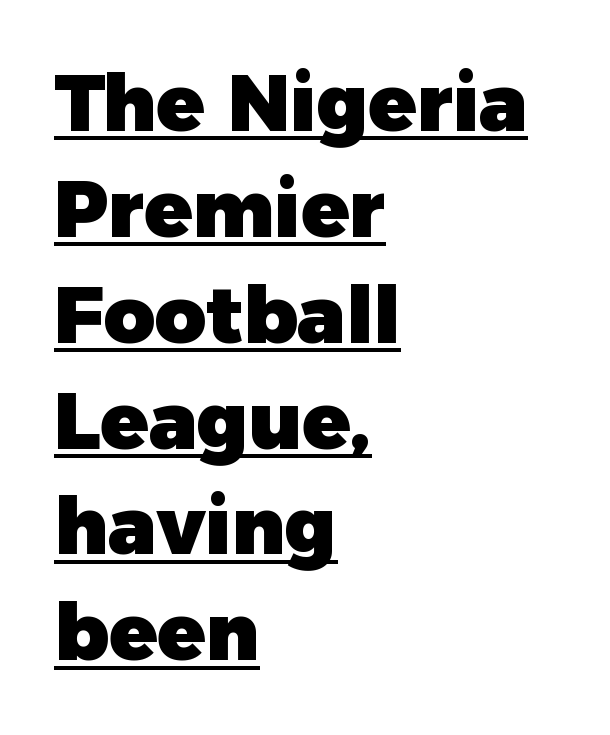
The image shows 79 px heavy sans-serif type, upright; set left-aligned, normal line spacing (1.34x), normal letter spacing, underlined; low stroke contrast and a medium x-height.
